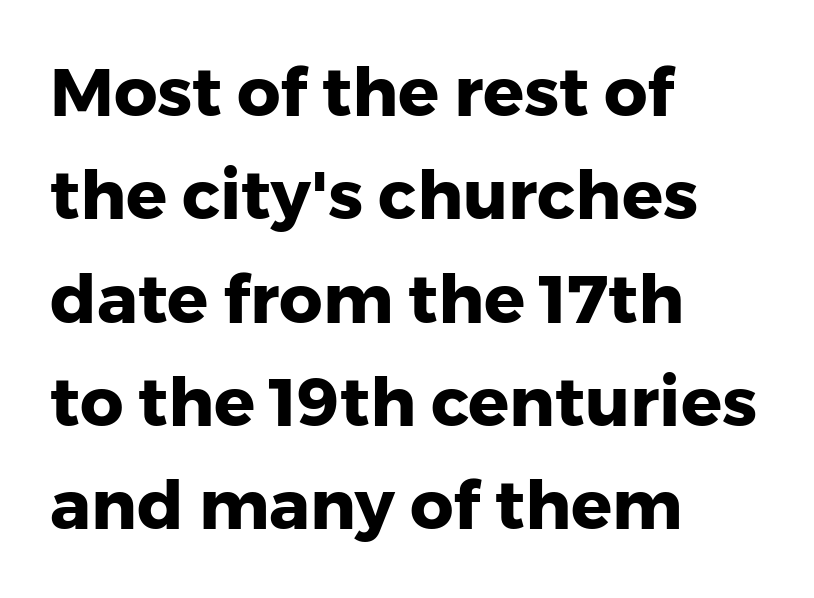
Layout note: lines flush left. Unlike italic type, these characters show no tilt at all. Rule under the text: the space is simply empty. Thick stems and heavy bowls — unmistakably bold. This rendering employs a face without finishing strokes, i.e., a sans-serif.
